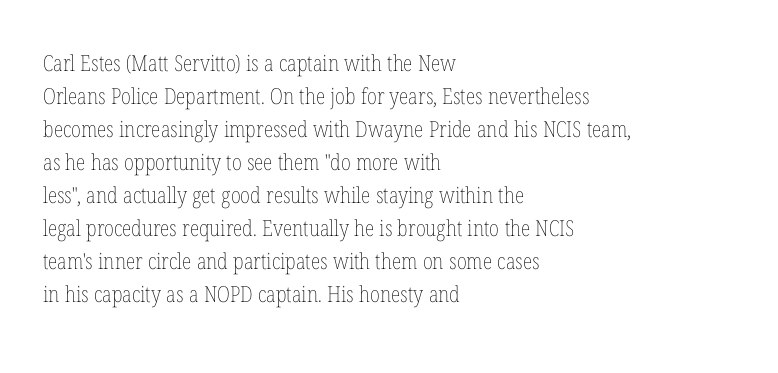
The image shows 22 px text type, upright; set left-aligned, normal line spacing (1.5x), normal letter spacing, not underlined.
